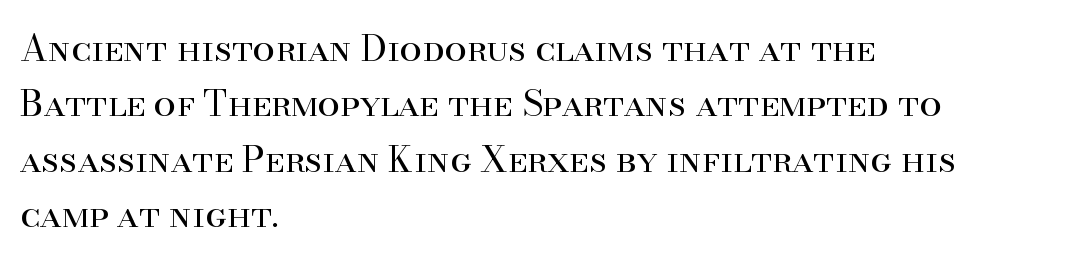
No extra tracking has been applied to these lines. Bold? No — there's no thickening of the strokes. Each letter's strokes conclude with small projecting serifs. Vertical spacing — default. Upright lettering throughout. Each row of text sits above clean, open space.
